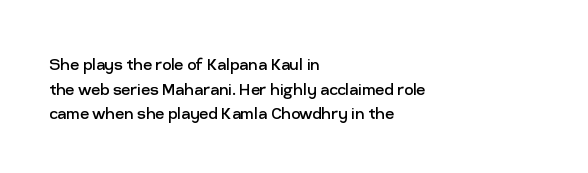
The image shows 20 px text type, upright; set left-aligned, line spacing 1.23x, normal letter spacing, not underlined.
